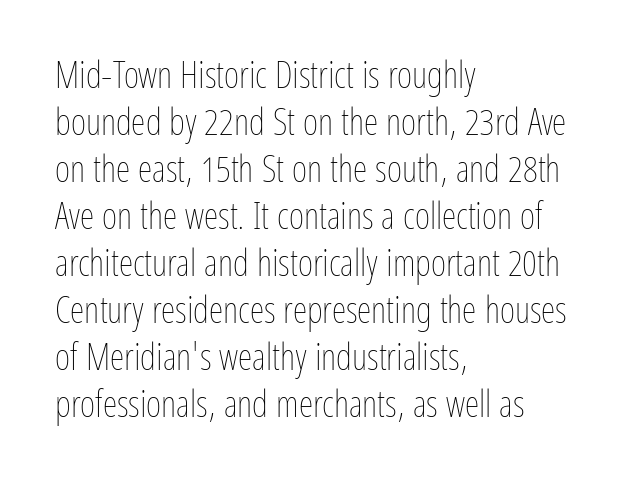
The image shows 37 px thin, condensed type, upright; set left-aligned, normal line spacing (1.27x), normal letter spacing, not underlined; low stroke contrast and a medium x-height.
